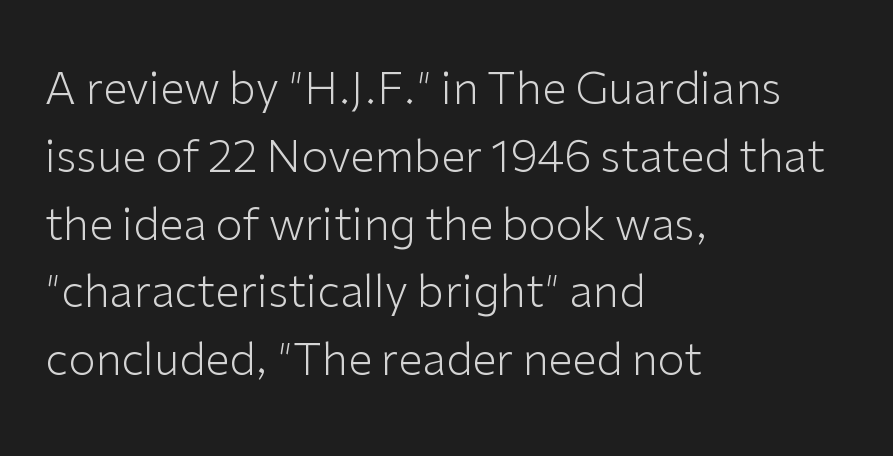
{"serif": "no", "italic": "no", "bold": "no", "weight": "light", "width": "normal", "stroke_contrast": "low", "x_height": "medium", "monospaced": "no", "underline": "no", "align": "left", "line_spacing": "normal", "line_spacing_ratio": 1.54, "letter_spacing": "normal", "letter_spacing_em": 0.0, "glyph_px": 44}
